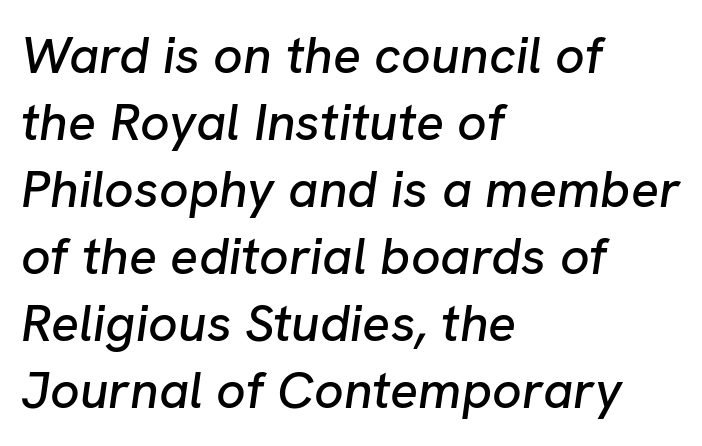
{"italic": "yes", "lean": "right", "slant_degrees": 8, "width": "normal", "stroke_contrast": "low", "x_height": "medium", "monospaced": "no", "underline": "no", "align": "left", "line_spacing": "normal", "line_spacing_ratio": 1.29, "letter_spacing": "normal", "letter_spacing_em": 0.0, "glyph_px": 52}
